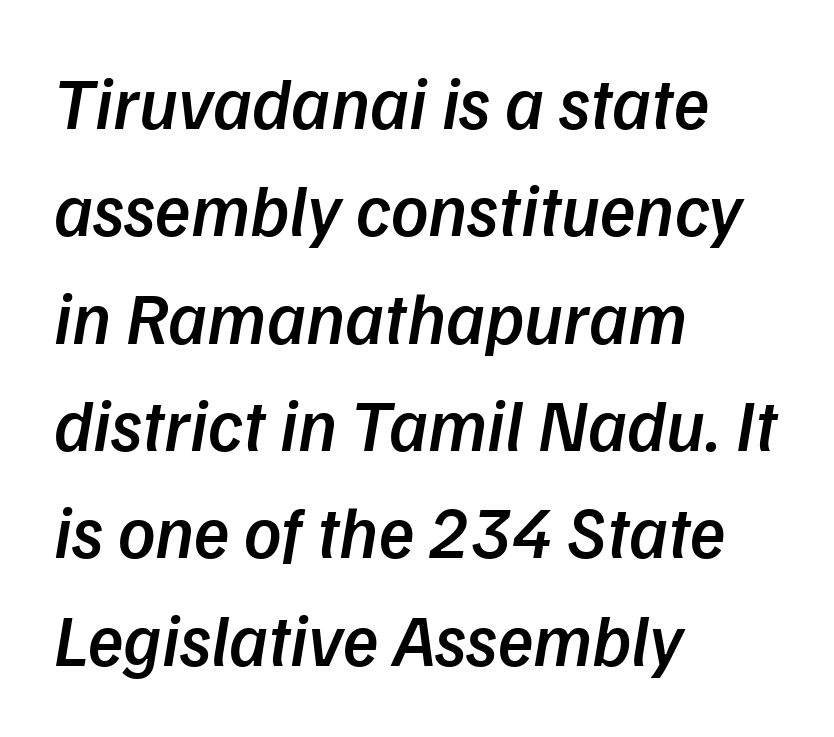
The image shows 73 px semibold type, italic (leaning right); set left-aligned, normal line spacing (1.47x), normal letter spacing, not underlined; low stroke contrast and a medium x-height.
